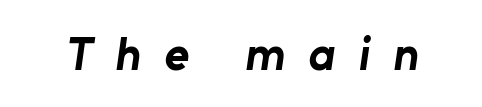
The image shows 47 px bold sans-serif type; set unusually wide letter spacing (+0.49 em), not underlined; low stroke contrast and a medium x-height.
